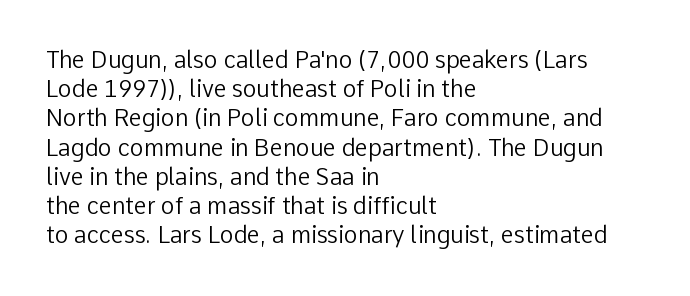
Q: Is the text bold? A: No.
Q: Is the text italic (slanted)? A: No, it is upright.
Q: Is the text underlined? A: No.
Q: How is the paragraph aligned? A: Left-aligned.
Q: Is the spacing between letters normal or unusually wide? A: Normal.
Q: Is the spacing between lines tight, normal or loose? A: Normal.
